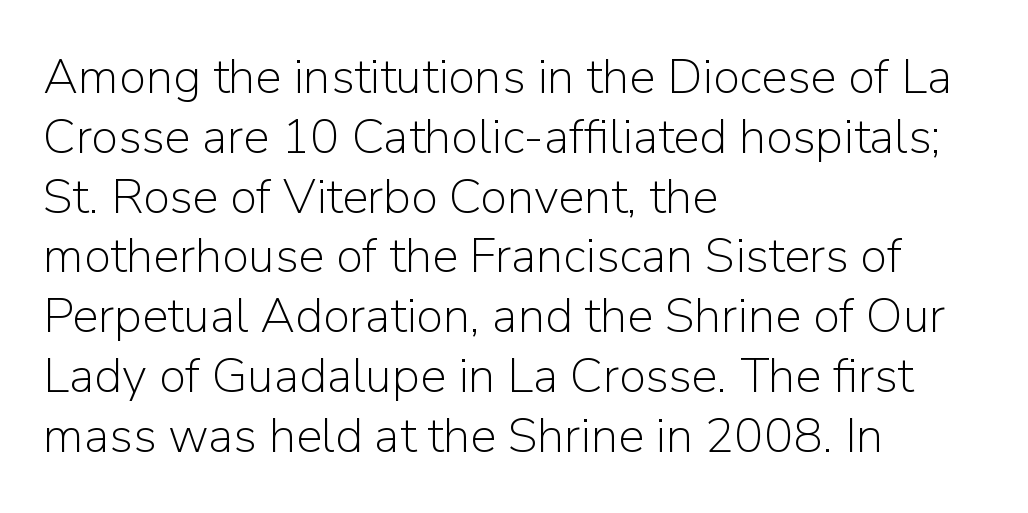
{"serif": "no", "italic": "no", "bold": "no", "weight": "light", "width": "normal", "stroke_contrast": "low", "x_height": "medium", "monospaced": "no", "underline": "no", "align": "left", "line_spacing_ratio": 1.22, "letter_spacing": "normal", "letter_spacing_em": 0.0, "glyph_px": 49}
